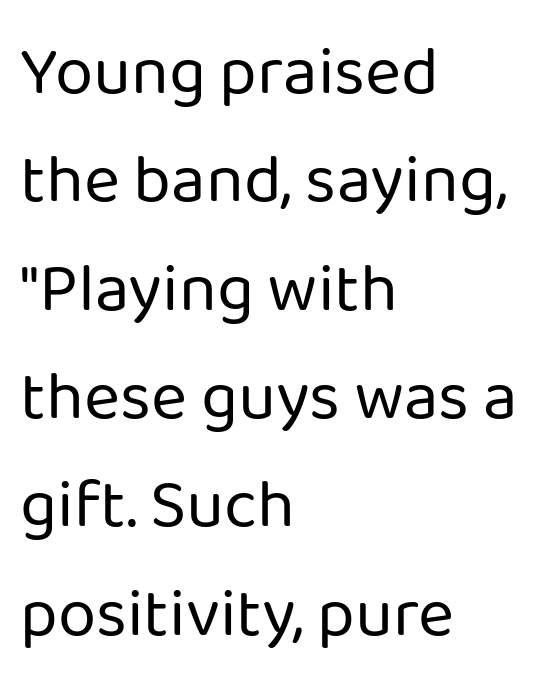
Q: Is the text bold? A: No.
Q: Is the text italic (slanted)? A: No, it is upright.
Q: Is the typeface a serif or a sans-serif typeface? A: Sans-serif.
Q: Is the text underlined? A: No.
Q: How is the paragraph aligned? A: Left-aligned.
Q: Is the spacing between letters normal or unusually wide? A: Normal.
Q: Is the spacing between lines tight, normal or loose? A: Normal.
Q: Width (condensed, normal, or wide)? A: Normal.
Q: Stroke contrast? A: Low.
Q: x-height? A: Medium.
Q: Monospaced? A: No.
